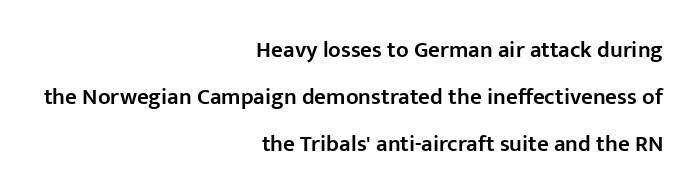
{"italic": "no", "bold": "semi", "underline": "no", "align": "right", "line_spacing": "loose", "line_spacing_ratio": 2.05, "letter_spacing": "normal", "letter_spacing_em": 0.0, "glyph_px": 23}
